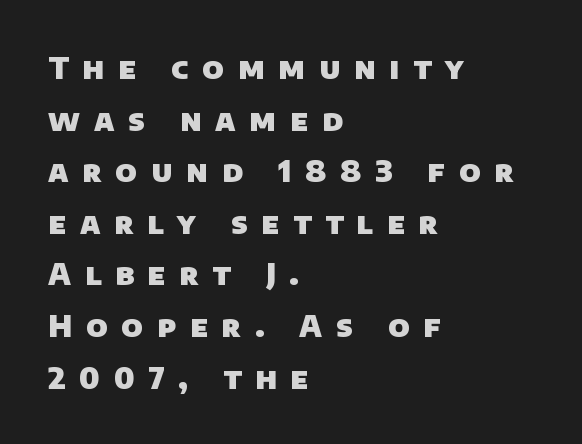
The image shows 30 px heavy sans-serif type; set left-aligned, line spacing 1.72x, unusually wide letter spacing (+0.46 em), not underlined; low stroke contrast and a large x-height.
